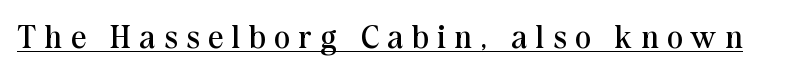
{"serif": "yes", "italic": "no", "bold": "no", "weight": "regular", "width": "normal", "stroke_contrast": "medium", "x_height": "medium", "monospaced": "no", "underline": "yes", "letter_spacing": "wide", "letter_spacing_em": 0.27, "glyph_px": 33}
